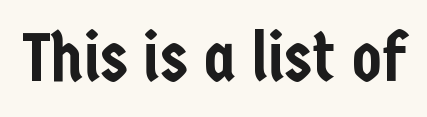
The image shows 68 px condensed sans-serif type, upright; set normal letter spacing, not underlined; low stroke contrast and a medium x-height.
